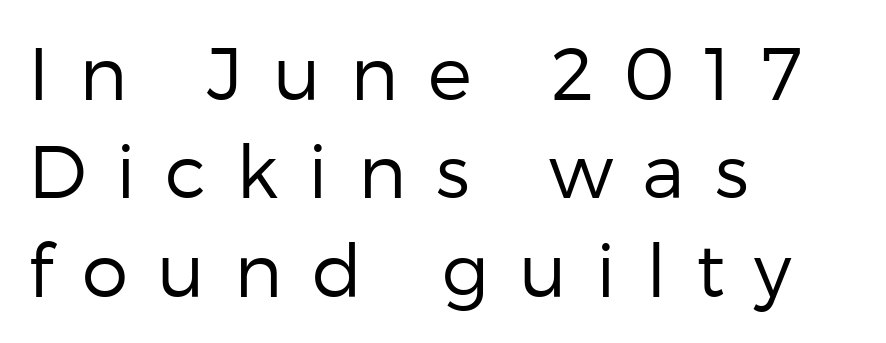
{"serif": "no", "italic": "no", "bold": "no", "weight": "regular", "width": "normal", "stroke_contrast": "low", "x_height": "medium", "monospaced": "no", "underline": "no", "align": "left", "line_spacing": "normal", "line_spacing_ratio": 1.33, "letter_spacing": "wide", "letter_spacing_em": 0.4, "glyph_px": 74}
